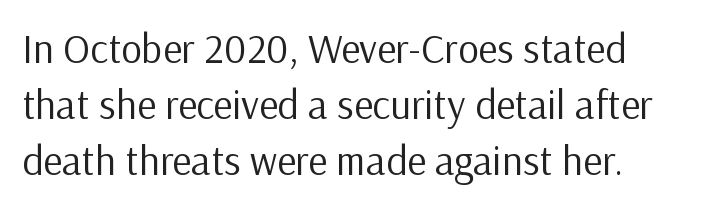
Q: Is the text bold? A: No.
Q: Is the text italic (slanted)? A: No, it is upright.
Q: Is the typeface a serif or a sans-serif typeface? A: Sans-serif.
Q: Is the text underlined? A: No.
Q: How is the paragraph aligned? A: Left-aligned.
Q: Is the spacing between letters normal or unusually wide? A: Normal.
Q: Is the spacing between lines tight, normal or loose? A: Normal.
Q: Width (condensed, normal, or wide)? A: Normal.
Q: Stroke contrast? A: Low.
Q: x-height? A: Medium.
Q: Monospaced? A: No.
